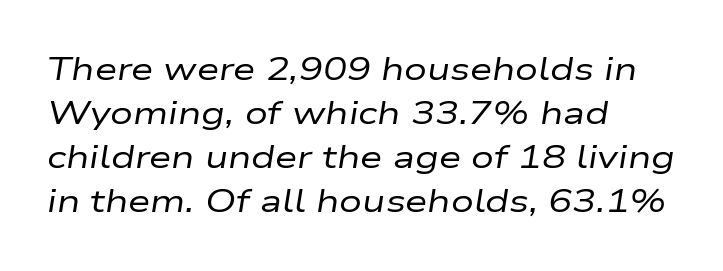
The image shows 32 px regular-weight, wide type, italic (leaning right); set left-aligned, normal line spacing (1.37x), normal letter spacing, not underlined; low stroke contrast and a medium x-height.
